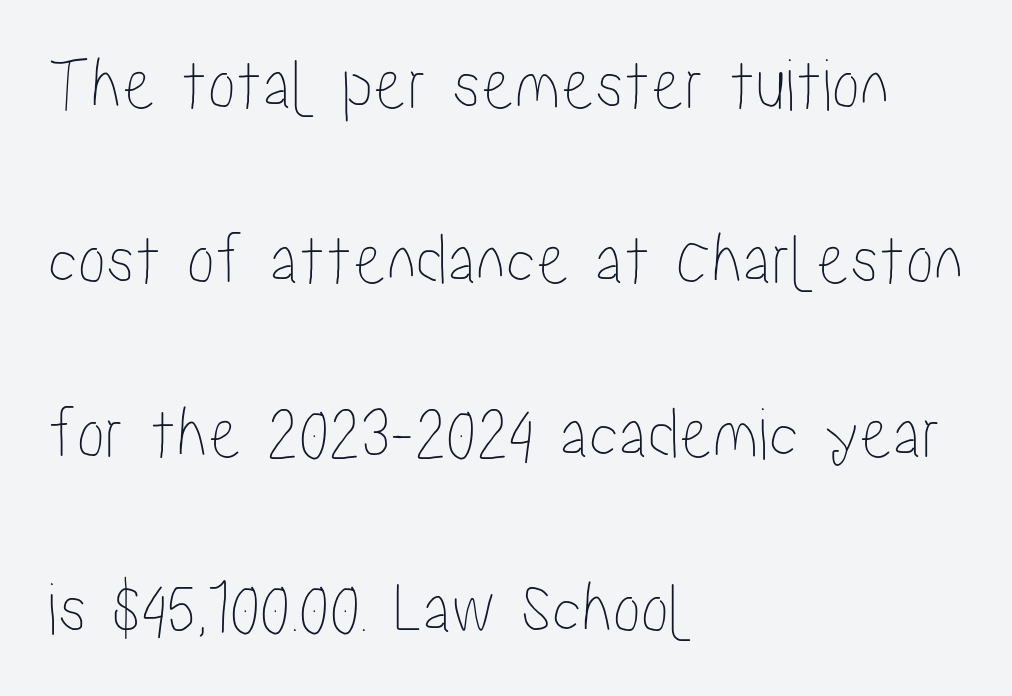
The image shows 75 px condensed type, upright; set left-aligned, loose line spacing (2.33x), normal letter spacing, not underlined; low stroke contrast and a medium x-height.
